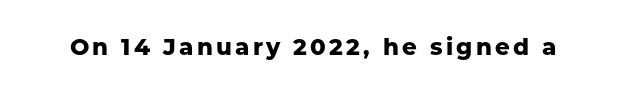
The image shows 23 px bold type, upright; set not underlined.
